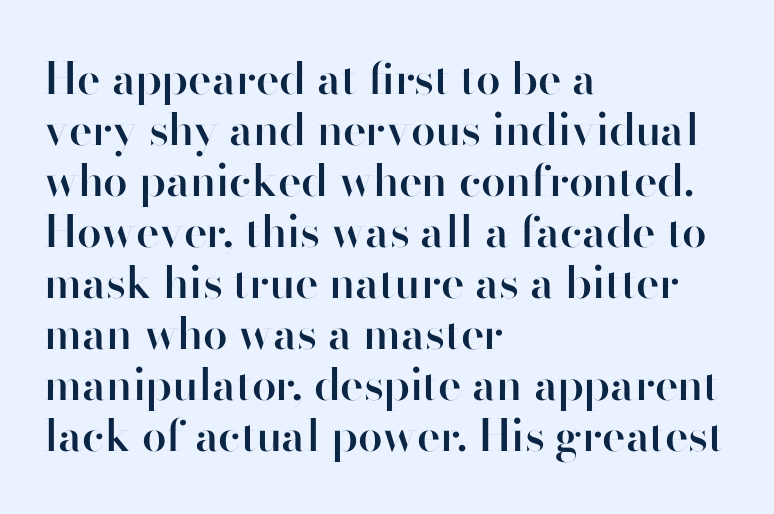
The image shows 44 px semibold sans-serif type, upright; set left-aligned, line spacing 1.16x, normal letter spacing, not underlined; high stroke contrast and a small x-height.
